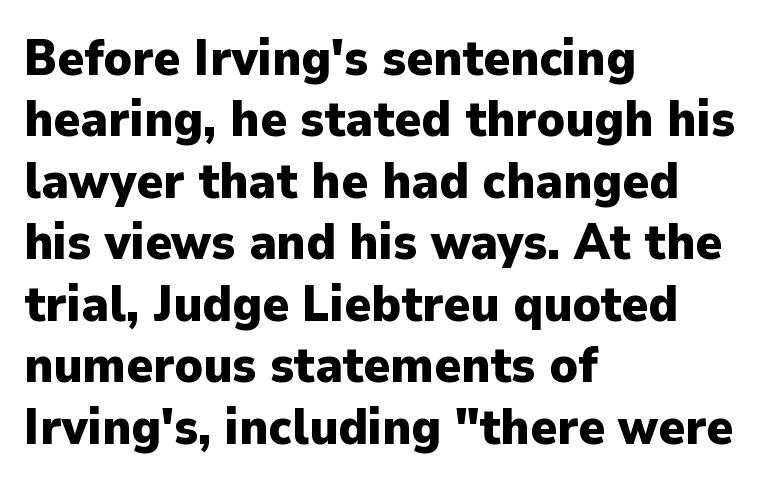
{"serif": "no", "italic": "no", "bold": "yes", "weight": "heavy", "width": "normal", "stroke_contrast": "low", "x_height": "medium", "monospaced": "no", "underline": "no", "align": "left", "line_spacing_ratio": 1.23, "letter_spacing": "normal", "letter_spacing_em": 0.0, "glyph_px": 50}
